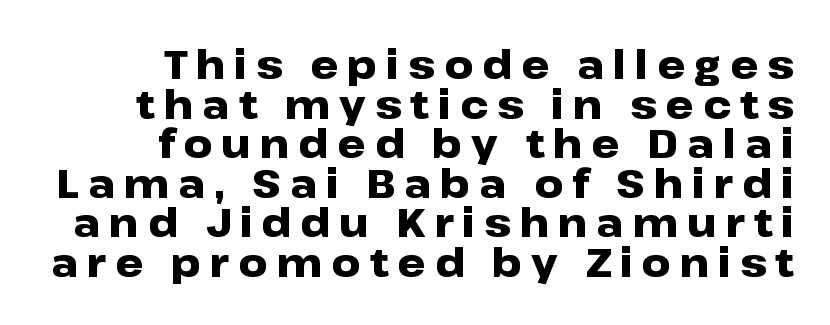
The image shows 40 px heavy, wide sans-serif type, upright; set right-aligned, tight line spacing (0.99x), unusually wide letter spacing (+0.22 em), not underlined; low stroke contrast and a medium x-height.
